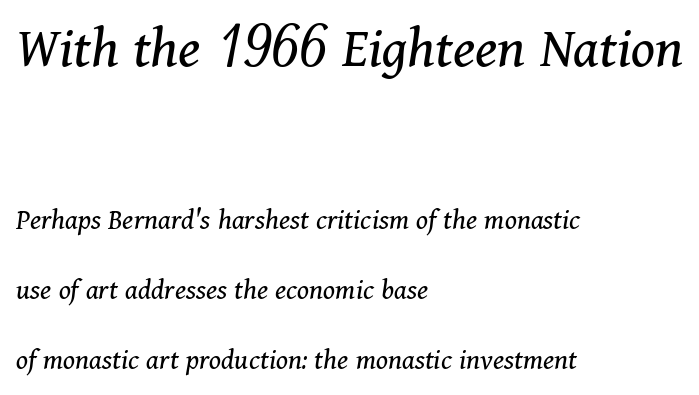
The image shows 60 px regular-weight serif type, italic (leaning right); set left-aligned, loose line spacing (2.33x), normal letter spacing, not underlined; the first (top) block is 2.0x larger; medium stroke contrast and a medium x-height.
